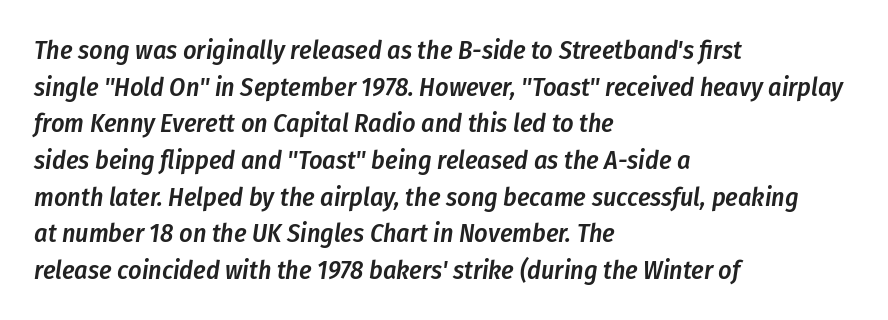
Q: Is the text bold? A: Semi-bold.
Q: Is the text italic (slanted)? A: Yes, it leans right by about 8 degrees.
Q: Is the text underlined? A: No.
Q: How is the paragraph aligned? A: Left-aligned.
Q: Is the spacing between letters normal or unusually wide? A: Normal.
Q: Is the spacing between lines tight, normal or loose? A: Normal.
